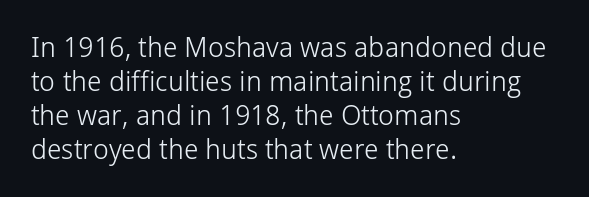
Spacing verdict: proportional, widths tailored to each character. Unbolded letterforms with no extra heft. Is the block centered? No — it sits flush against the left margin. Words appear dense and cohesive because spacing is normal. Nope, not italic — everything's standing straight. Are there feet on the stems? There aren't — it's a sans.
